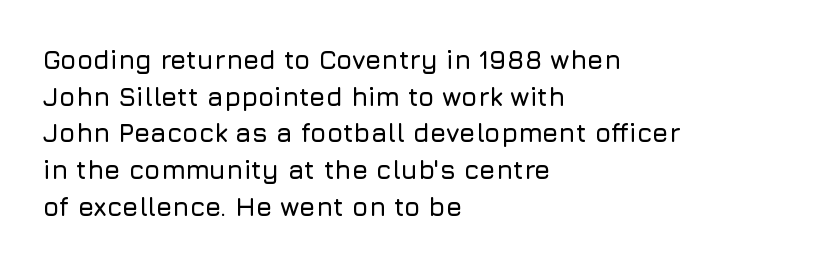
{"italic": "no", "underline": "no", "align": "left", "line_spacing": "normal", "line_spacing_ratio": 1.41, "letter_spacing": "normal", "letter_spacing_em": 0.0, "glyph_px": 26}
